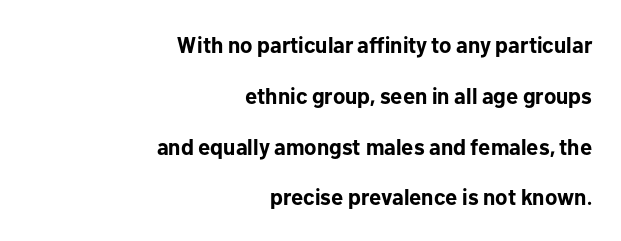
Does the copy run flush right? Yes — the right margin is perfectly even. The letters stand upright; this is a roman face. Loosely led — the rows are spread out. In terms of weight, the rendering is a true, heavy bold.
